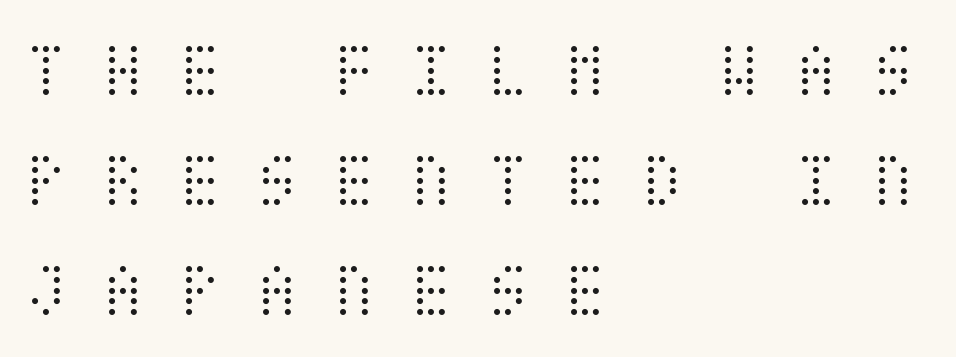
The image shows 78 px light, condensed type, upright; set left-aligned, normal line spacing (1.41x), unusually wide letter spacing (+0.44 em), not underlined; medium stroke contrast and a large x-height.
